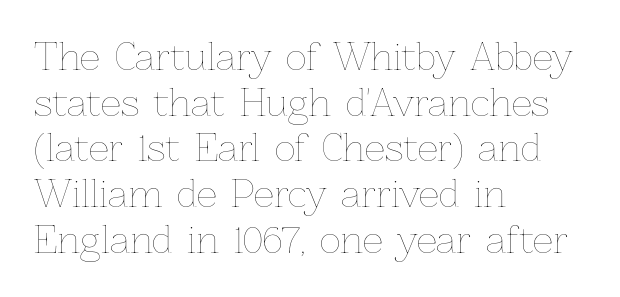
{"italic": "no", "bold": "no", "weight": "thin", "width": "normal", "stroke_contrast": "low", "x_height": "medium", "monospaced": "no", "underline": "no", "align": "left", "line_spacing": "normal", "line_spacing_ratio": 1.27, "letter_spacing": "normal", "letter_spacing_em": 0.0, "glyph_px": 36}
